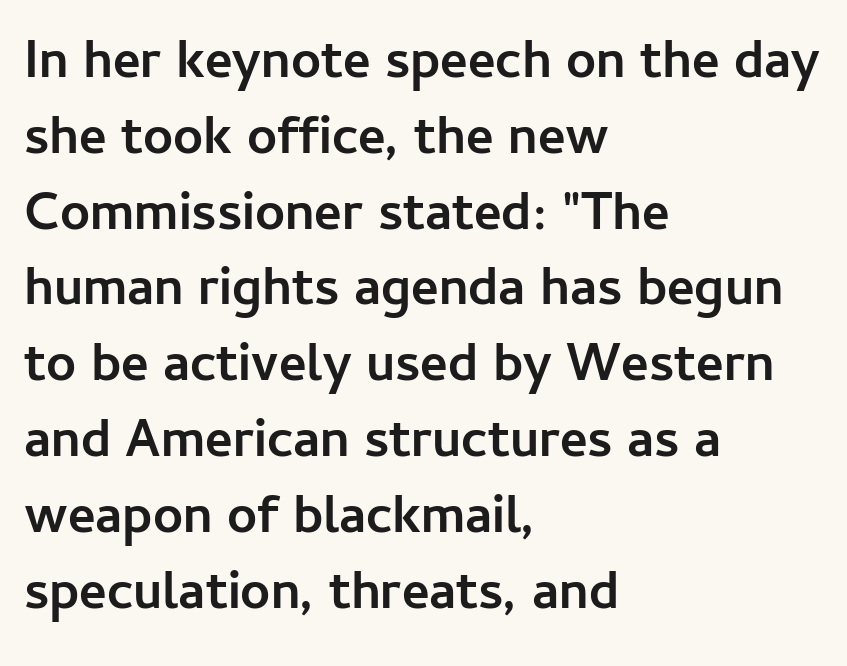
Q: Is the text bold? A: Yes.
Q: Is the text italic (slanted)? A: No, it is upright.
Q: Is the typeface a serif or a sans-serif typeface? A: Sans-serif.
Q: Is the text underlined? A: No.
Q: How is the paragraph aligned? A: Left-aligned.
Q: Is the spacing between letters normal or unusually wide? A: Normal.
Q: Is the spacing between lines tight, normal or loose? A: Normal.
Q: Width (condensed, normal, or wide)? A: Normal.
Q: Stroke contrast? A: Low.
Q: x-height? A: Medium.
Q: Monospaced? A: No.
